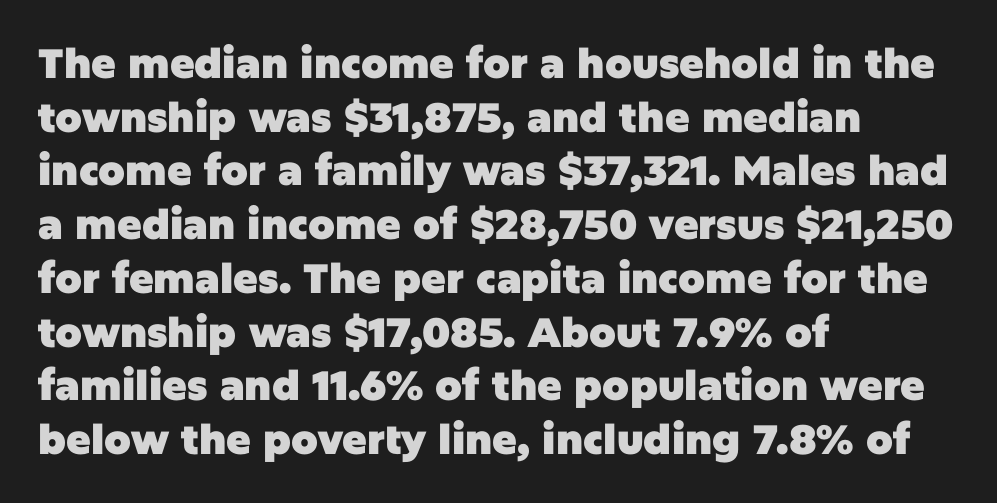
A normal amount of white space separates one row of letters from the next. The baseline area is clear. Varying glyph widths throughout — classic text-font behaviour. Typeset ragged right — the left edge is the straight one. Type style note: lacks serifs.
